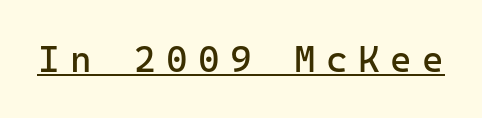
The characters display no serif detailing; their extremities are plain. Students, observe the line beneath the letters — that is underlining. Every character here occupies the same horizontal width, giving the sample a typewriter-like rhythm. Weight: not bold — regular or lighter.
